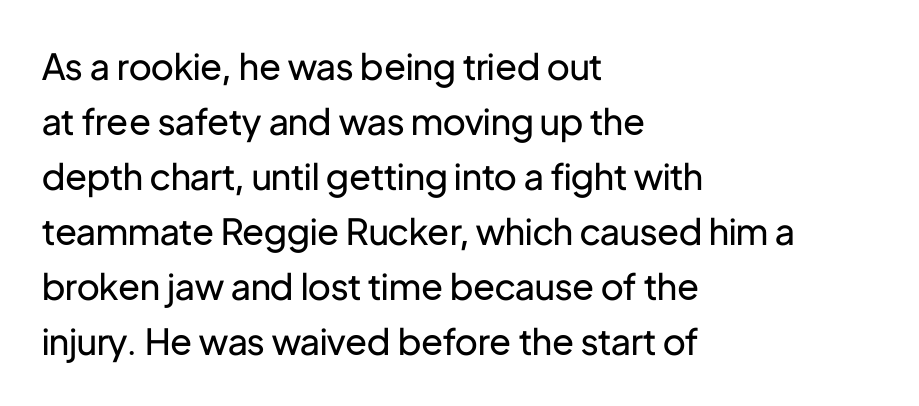
The image shows 36 px regular-weight sans-serif type, upright; set left-aligned, normal line spacing (1.53x), normal letter spacing, not underlined; low stroke contrast and a medium x-height.
